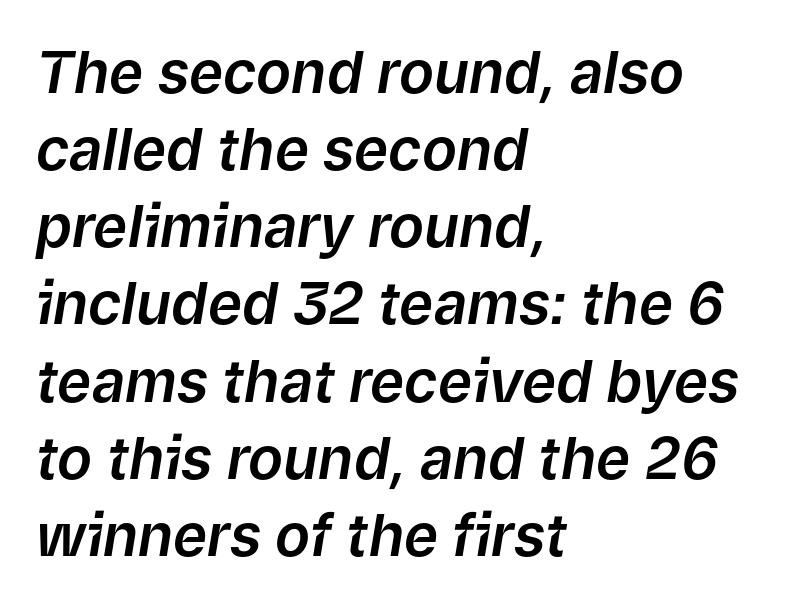
The image shows 58 px text type, italic (leaning right); set left-aligned, normal line spacing (1.33x), normal letter spacing, not underlined; low stroke contrast and a medium x-height.
